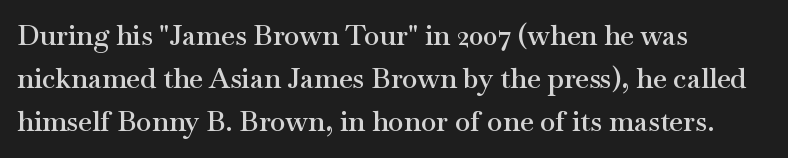
Q: Is the text bold? A: Semi-bold.
Q: Is the text italic (slanted)? A: No, it is upright.
Q: Is the typeface a serif or a sans-serif typeface? A: Serif.
Q: Is the text underlined? A: No.
Q: How is the paragraph aligned? A: Left-aligned.
Q: Is the spacing between letters normal or unusually wide? A: Normal.
Q: Is the spacing between lines tight, normal or loose? A: Normal.
Q: Width (condensed, normal, or wide)? A: Wide.
Q: Stroke contrast? A: Medium.
Q: x-height? A: Small.
Q: Monospaced? A: No.
